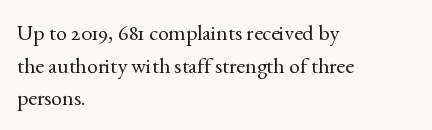
{"italic": "no", "bold": "no", "underline": "no", "align": "left", "line_spacing": "normal", "line_spacing_ratio": 1.48, "letter_spacing": "normal", "letter_spacing_em": 0.0, "glyph_px": 22}
